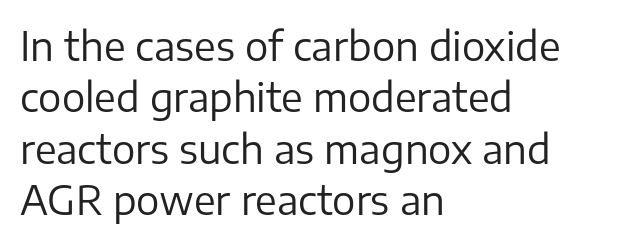
This sample uses plain, unmodified letter spacing. If you drew a ruler down the left edge, every line would touch it. Think of a printed novel: that variable character pitch is what you see here. No extra ink here — the face is not bold.
